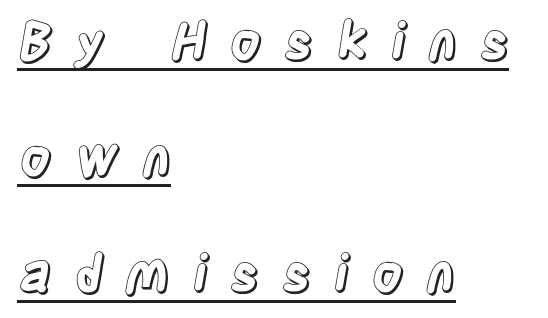
{"width": "condensed", "x_height": "large", "monospaced": "no", "underline": "yes", "align": "left", "line_spacing": "loose", "line_spacing_ratio": 2.27, "letter_spacing": "wide", "letter_spacing_em": 0.42, "glyph_px": 51}
